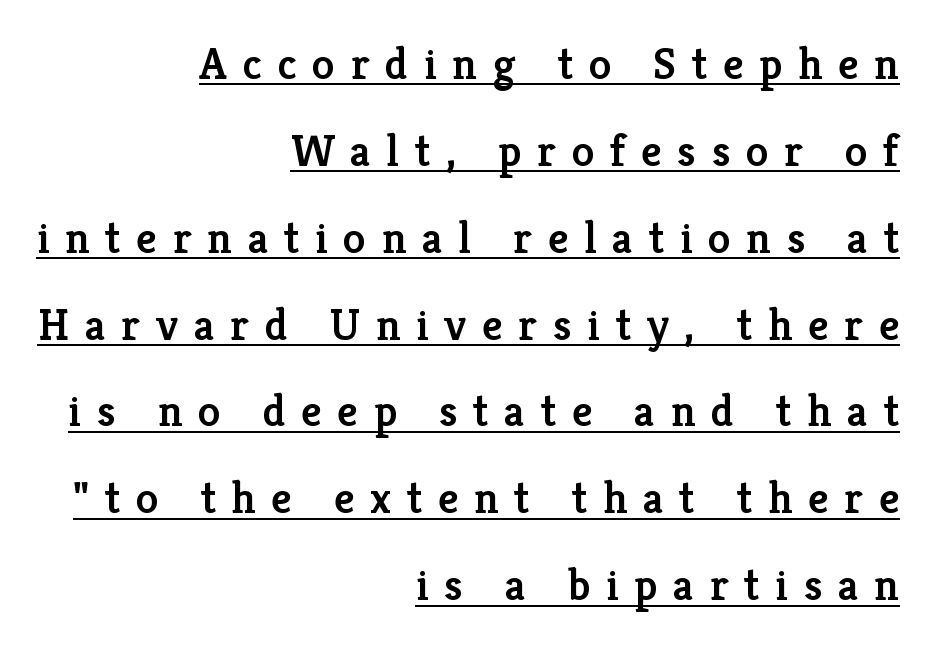
{"serif": "yes", "italic": "no", "bold": "semi", "weight": "semibold", "width": "normal", "stroke_contrast": "low", "x_height": "medium", "monospaced": "no", "underline": "yes", "align": "right", "line_spacing": "loose", "line_spacing_ratio": 1.93, "letter_spacing": "wide", "letter_spacing_em": 0.35, "glyph_px": 45}
